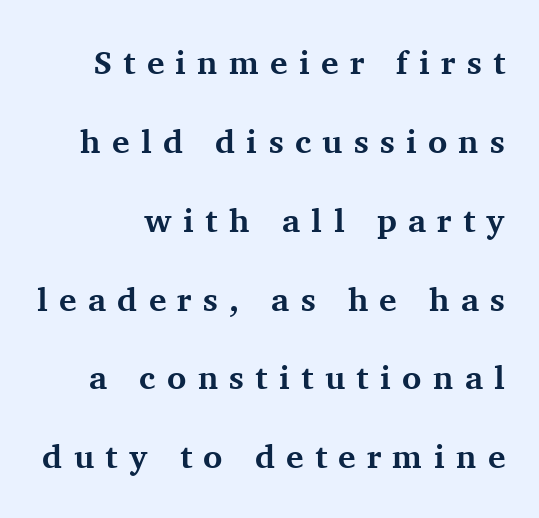
Serif or sans? Serif — the stroke terminals have little feet. A full-strength bold gives these letters their thick strokes. Descenders hang freely into open space. Letter spacing: wide.
